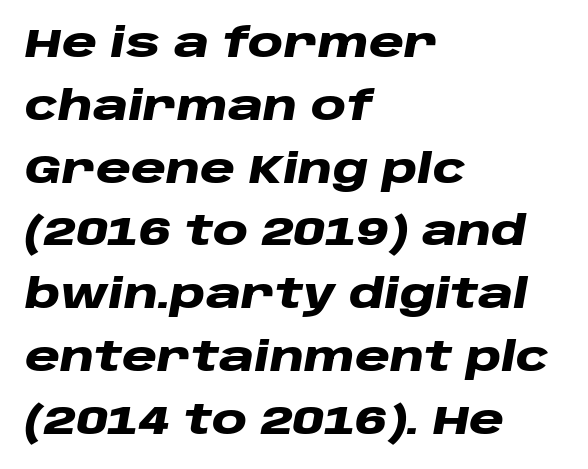
Q: Is the text bold? A: Yes.
Q: Is the text italic (slanted)? A: Yes, it leans right by about 10 degrees.
Q: Is the text underlined? A: No.
Q: How is the paragraph aligned? A: Left-aligned.
Q: Is the spacing between letters normal or unusually wide? A: Normal.
Q: Is the spacing between lines tight, normal or loose? A: Normal.
Q: Width (condensed, normal, or wide)? A: Wide.
Q: Stroke contrast? A: Low.
Q: x-height? A: Large.
Q: Monospaced? A: No.
